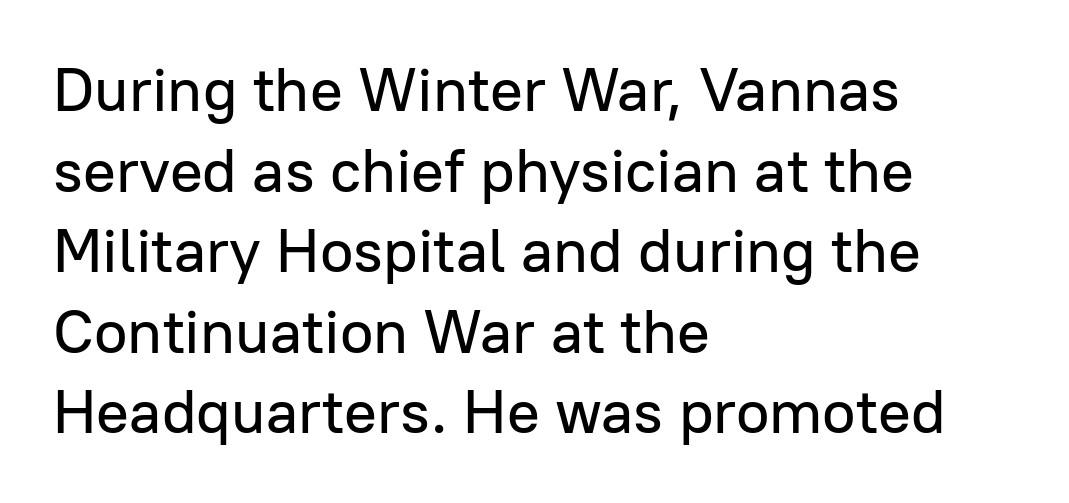
Q: Is the text italic (slanted)? A: No, it is upright.
Q: Is the typeface a serif or a sans-serif typeface? A: Sans-serif.
Q: Is the text underlined? A: No.
Q: How is the paragraph aligned? A: Left-aligned.
Q: Is the spacing between letters normal or unusually wide? A: Normal.
Q: Is the spacing between lines tight, normal or loose? A: Normal.
Q: Width (condensed, normal, or wide)? A: Normal.
Q: Stroke contrast? A: Low.
Q: x-height? A: Medium.
Q: Monospaced? A: No.
